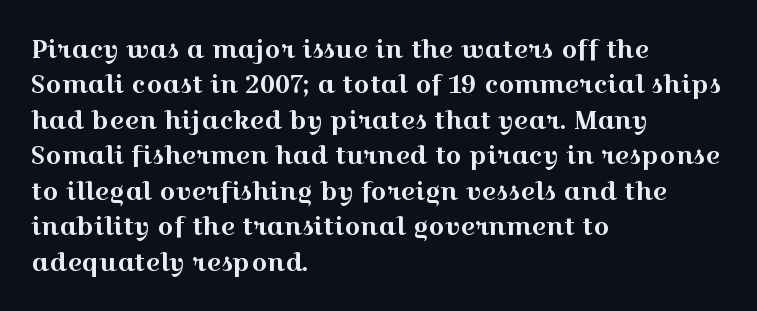
{"italic": "no", "underline": "no", "align": "left", "line_spacing": "normal", "line_spacing_ratio": 1.42, "letter_spacing": "normal", "letter_spacing_em": 0.0, "glyph_px": 25}
